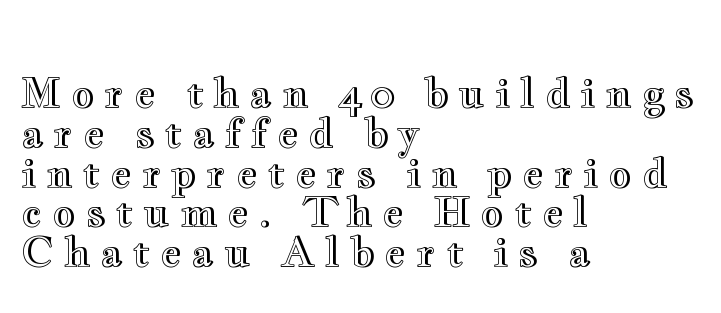
Short and long lines alike share a common starting point at left. In terms of leading, this rendering errs on the cramped side. Note the varied advance widths — an 'i' is clearly narrower than an 'm'. Display-style spreading of the glyphs; the letterfit is very open.
